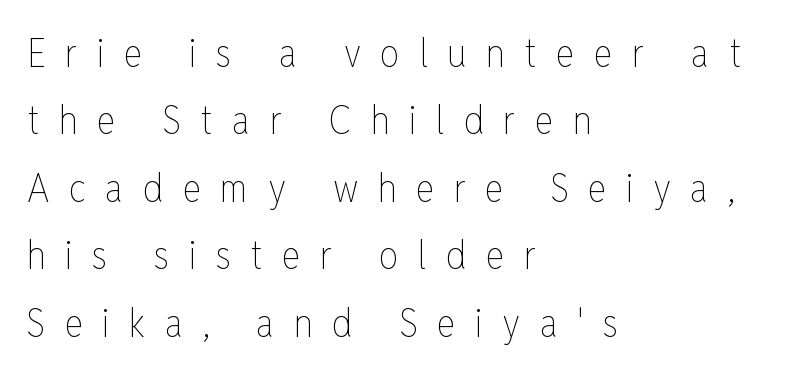
The image shows 39 px thin, condensed type, upright; set left-aligned, line spacing 1.73x, unusually wide letter spacing (+0.5 em), not underlined; low stroke contrast and a medium x-height.
